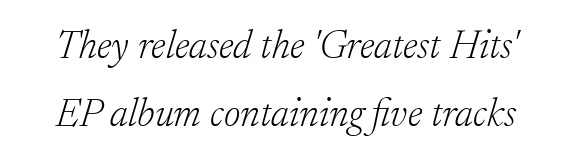
Just letters on the line, the space beneath them empty. Would a proofreader flag this as italicized? Yes. The typesetting does not lean heavy: it is not bold. The passage shown is typed in a proportional face where columns would drift. Students, note that the glyphs here touch the page at normal intervals. Typographically, this falls in the serif category.
